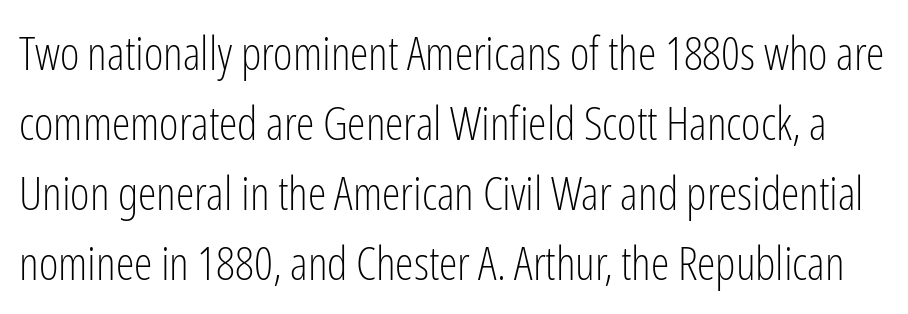
{"serif": "no", "italic": "no", "bold": "no", "weight": "light", "width": "condensed", "stroke_contrast": "low", "x_height": "medium", "monospaced": "no", "underline": "no", "line_spacing": "normal", "line_spacing_ratio": 1.49, "letter_spacing": "normal", "letter_spacing_em": 0.0, "glyph_px": 47}
